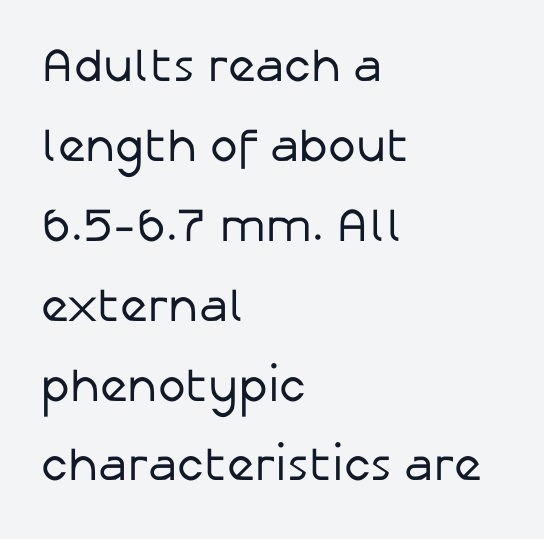
{"serif": "no", "italic": "no", "bold": "no", "weight": "regular", "width": "normal", "stroke_contrast": "low", "x_height": "medium", "monospaced": "no", "underline": "no", "align": "left", "line_spacing": "normal", "line_spacing_ratio": 1.7, "letter_spacing": "normal", "letter_spacing_em": 0.0, "glyph_px": 47}
